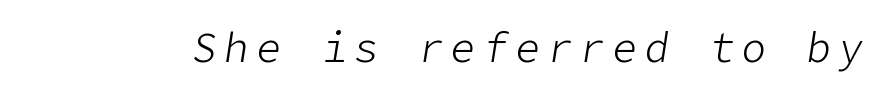
Q: Is the text bold? A: No.
Q: Is the text italic (slanted)? A: Yes, it leans right by about 9 degrees.
Q: Is the text underlined? A: No.
Q: Width (condensed, normal, or wide)? A: Normal.
Q: Stroke contrast? A: Low.
Q: x-height? A: Medium.
